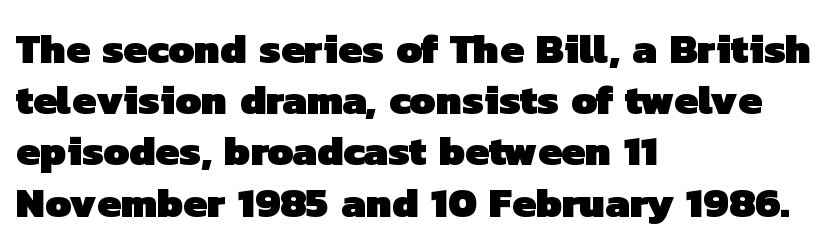
{"serif": "no", "bold": "yes", "weight": "heavy", "width": "normal", "stroke_contrast": "low", "x_height": "medium", "monospaced": "no", "underline": "no", "align": "left", "line_spacing_ratio": 1.22, "letter_spacing": "normal", "letter_spacing_em": 0.0, "glyph_px": 42}
